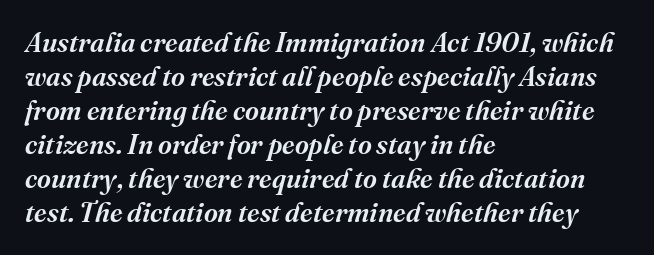
Q: Is the text bold? A: Semi-bold.
Q: Is the text italic (slanted)? A: Yes, it leans right by about 16 degrees.
Q: Is the text underlined? A: No.
Q: How is the paragraph aligned? A: Left-aligned.
Q: Is the spacing between letters normal or unusually wide? A: Normal.
Q: Is the spacing between lines tight, normal or loose? A: Normal.
